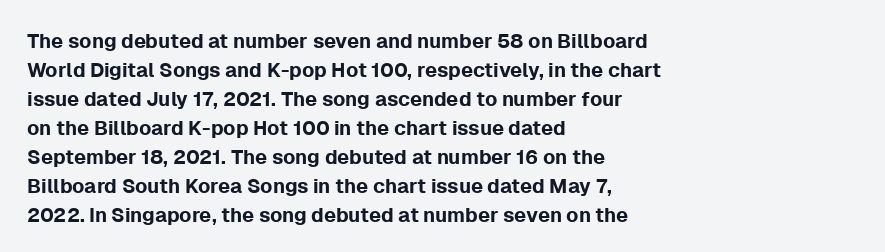
{"italic": "no", "underline": "no", "align": "left", "line_spacing": "normal", "line_spacing_ratio": 1.45, "letter_spacing": "normal", "letter_spacing_em": 0.0, "glyph_px": 20}
